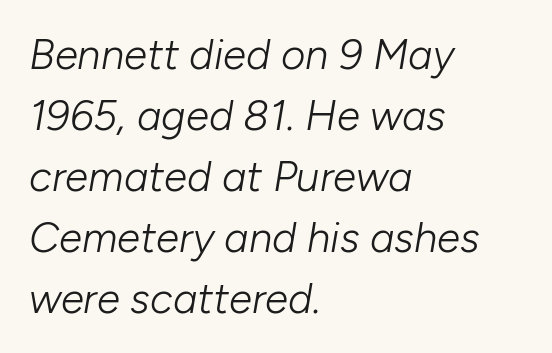
{"italic": "yes", "lean": "right", "slant_degrees": 10, "bold": "no", "weight": "light", "width": "normal", "stroke_contrast": "low", "x_height": "medium", "monospaced": "no", "underline": "no", "align": "left", "line_spacing": "normal", "line_spacing_ratio": 1.45, "letter_spacing": "normal", "letter_spacing_em": 0.0, "glyph_px": 42}
